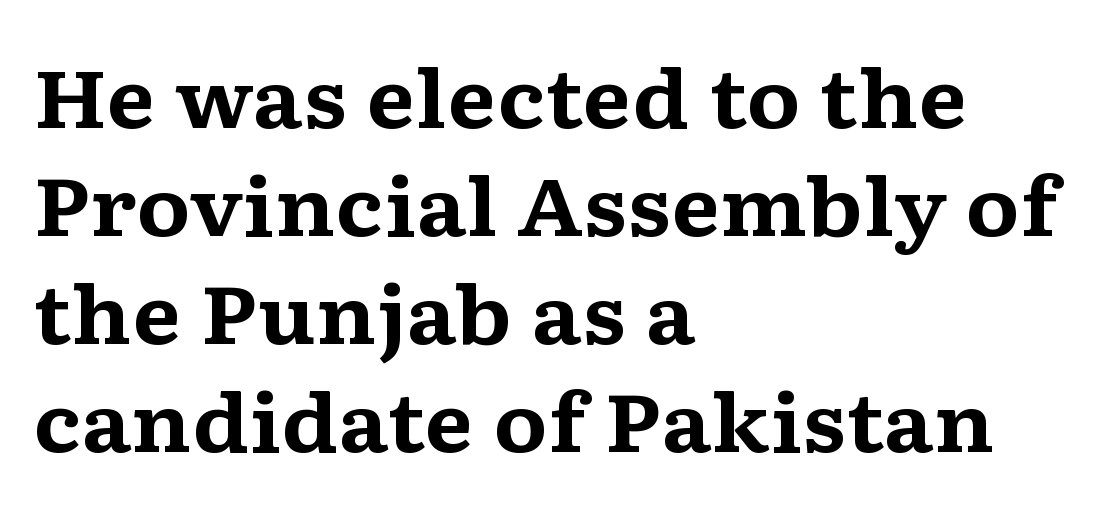
Q: Is the text bold? A: Yes.
Q: Is the text italic (slanted)? A: No, it is upright.
Q: Is the typeface a serif or a sans-serif typeface? A: Serif.
Q: Is the text underlined? A: No.
Q: How is the paragraph aligned? A: Left-aligned.
Q: Is the spacing between letters normal or unusually wide? A: Normal.
Q: Is the spacing between lines tight, normal or loose? A: Normal.
Q: Width (condensed, normal, or wide)? A: Wide.
Q: Stroke contrast? A: Medium.
Q: x-height? A: Medium.
Q: Monospaced? A: No.
